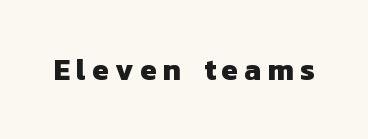
Letterform terminals end flat and unadorned throughout the passage. A bare baseline throughout the passage. The passage shown has open, widely tracked lettering throughout. Summary of weight: heavy, a full bold. Character widths vary here, with narrow letters taking less room than wide ones.
